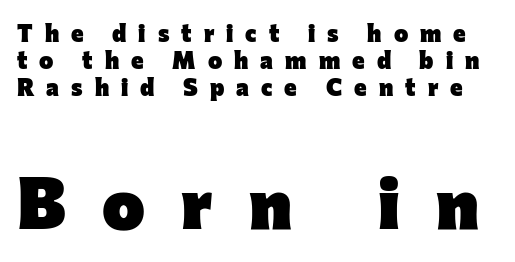
Designer's note — italics off, roman on. Top chunk: small. Bottom chunk: large. Character widths vary here, with narrow letters taking less room than wide ones. The strokes are fattened all the way to bold. Classification — sans serif. Vertical spacing — tight.
